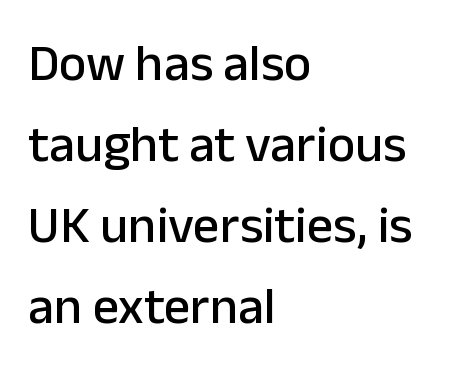
Rendered with straight, roman letterforms. Check under the words: just untouched page. Characters follow at the spacing the type designer built in. Varying glyph widths throughout — classic text-font behaviour.
